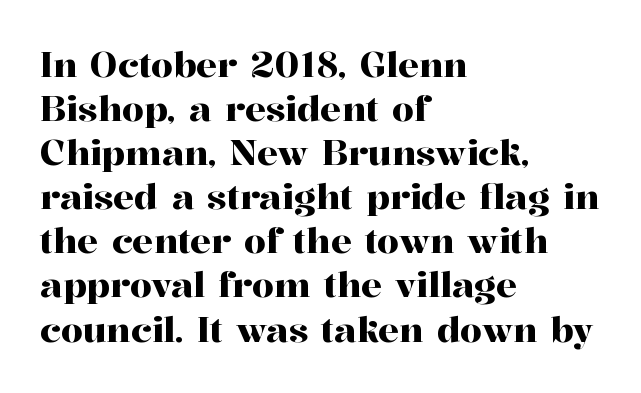
Q: Is the text italic (slanted)? A: No, it is upright.
Q: Is the typeface a serif or a sans-serif typeface? A: Serif.
Q: Is the text underlined? A: No.
Q: How is the paragraph aligned? A: Left-aligned.
Q: Is the spacing between letters normal or unusually wide? A: Normal.
Q: Is the spacing between lines tight, normal or loose? A: Normal.
Q: Width (condensed, normal, or wide)? A: Normal.
Q: Stroke contrast? A: High.
Q: x-height? A: Medium.
Q: Monospaced? A: No.
